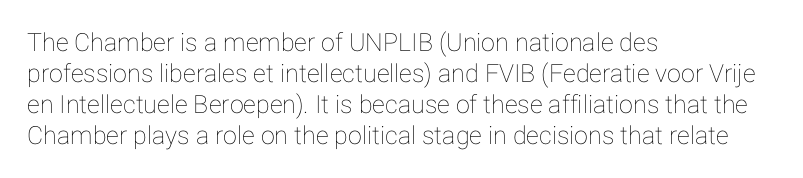
Q: Is the text italic (slanted)? A: No, it is upright.
Q: Is the text underlined? A: No.
Q: How is the paragraph aligned? A: Left-aligned.
Q: Is the spacing between letters normal or unusually wide? A: Normal.
